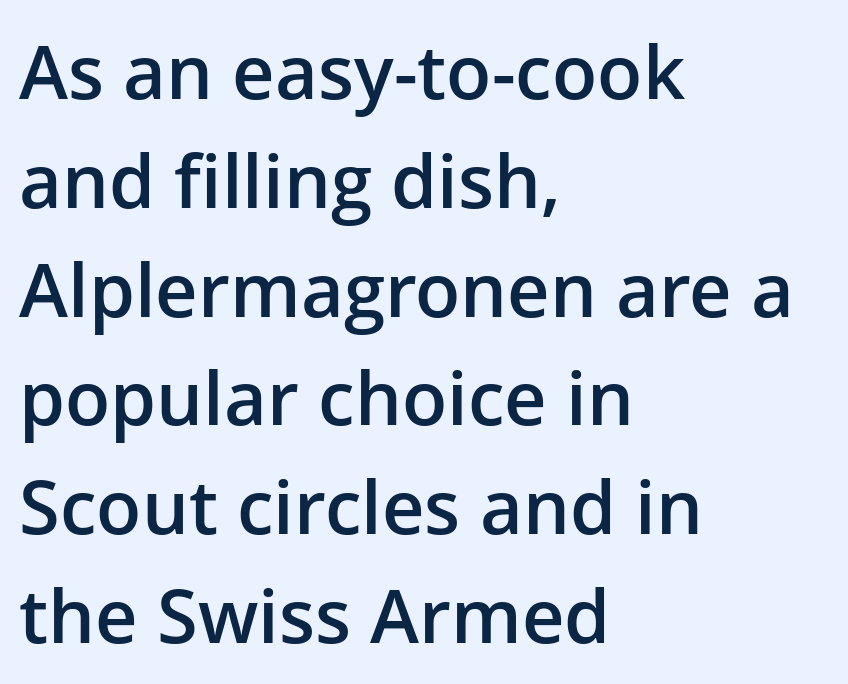
No italicization has been applied; the sample stays upright. The specimen omits any rule beneath the text block's lines. Each letter keeps its own natural width here, so spacing adapts to shape. The designer went with a sans here, leaving each stem footless. The letterforms sit shoulder to shoulder at normal distance.
